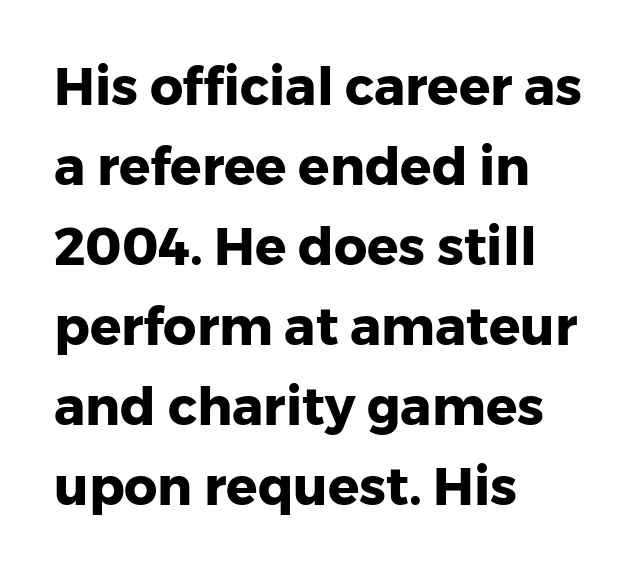
The image shows 52 px heavy sans-serif type, upright; set left-aligned, normal line spacing (1.54x), normal letter spacing, not underlined; low stroke contrast and a medium x-height.
